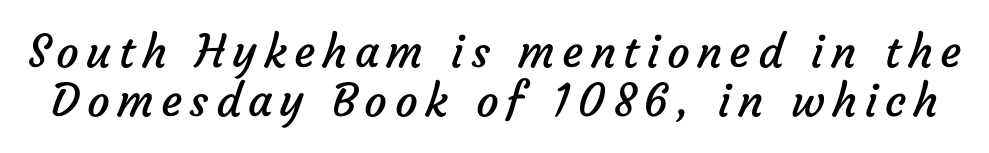
Q: Is the text bold? A: No.
Q: Is the typeface a serif or a sans-serif typeface? A: Sans-serif.
Q: Is the text underlined? A: No.
Q: Is the spacing between lines tight, normal or loose? A: Tight.
Q: Width (condensed, normal, or wide)? A: Normal.
Q: Stroke contrast? A: Low.
Q: x-height? A: Medium.
Q: Monospaced? A: No.
